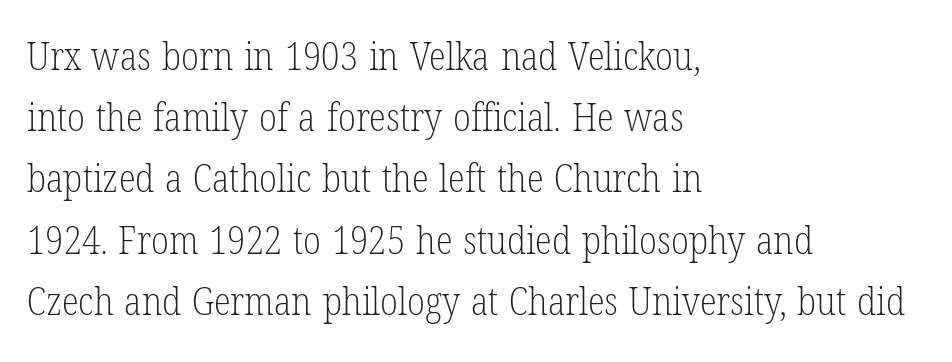
The image shows 39 px light, condensed serif type, upright; set left-aligned, normal line spacing (1.57x), normal letter spacing, not underlined; low stroke contrast and a medium x-height.
